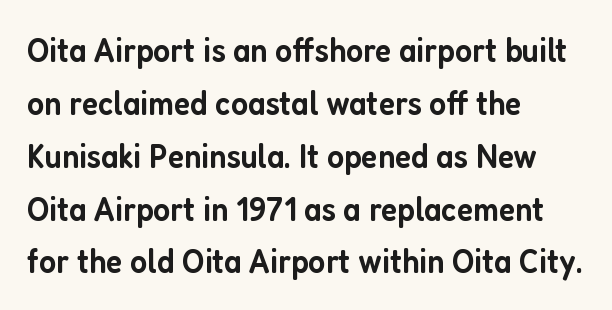
The image shows 35 px semibold, condensed sans-serif type, upright; set left-aligned, normal line spacing (1.51x), normal letter spacing, not underlined; low stroke contrast and a medium x-height.
